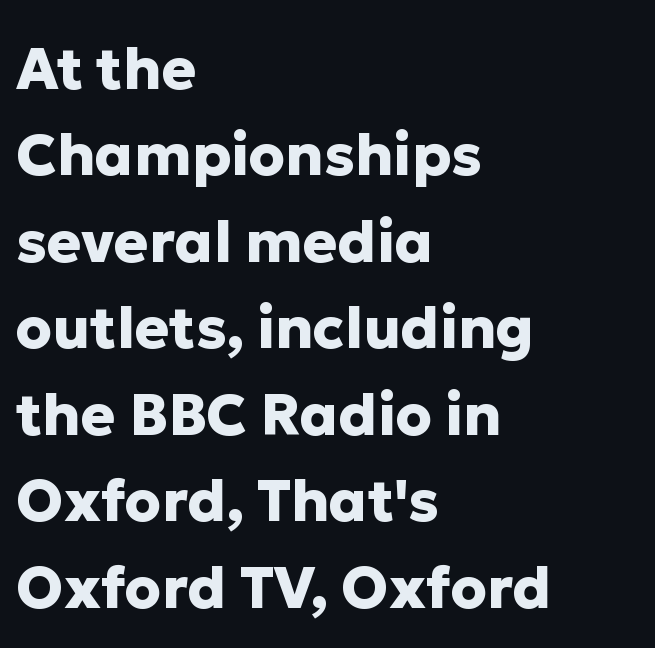
{"serif": "no", "italic": "no", "bold": "yes", "weight": "heavy", "width": "normal", "stroke_contrast": "low", "x_height": "medium", "monospaced": "no", "underline": "no", "align": "left", "line_spacing": "normal", "line_spacing_ratio": 1.49, "letter_spacing": "normal", "letter_spacing_em": 0.0, "glyph_px": 58}
